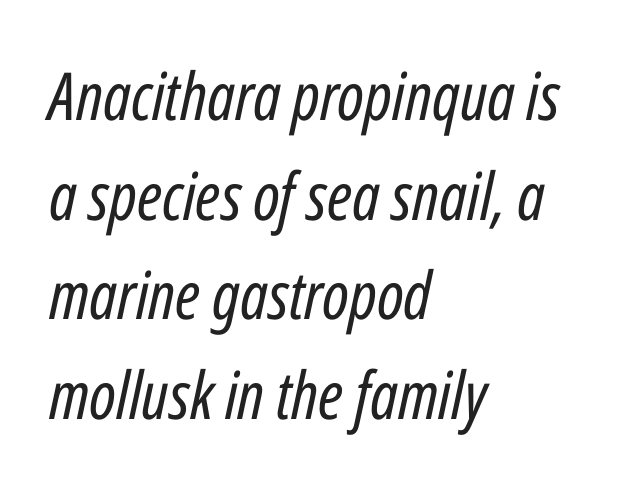
This sample uses an oblique cut, with every glyph tilted off the vertical. The letters sit at their default tracking, neither squeezed nor spread. Where is the straight margin? On the left. Descender tails drop into unmarked territory. How would I describe the line gaps? Plain and ordinary. Stems and bowls with no extra thickness — not bold.
